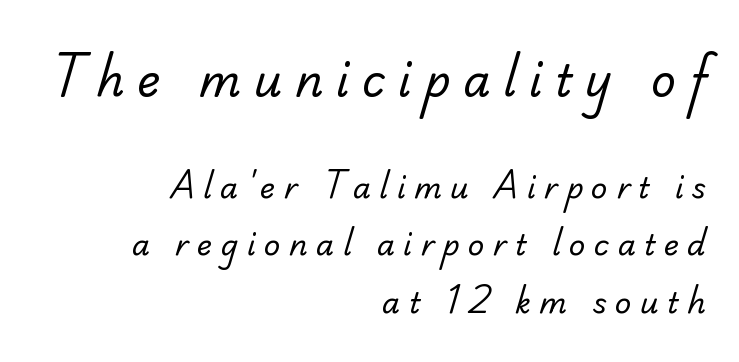
{"serif": "no", "bold": "no", "weight": "regular", "width": "normal", "stroke_contrast": "low", "x_height": "small", "monospaced": "no", "underline": "no", "align": "right", "line_spacing": "loose", "line_spacing_ratio": 1.99, "letter_spacing": "wide", "letter_spacing_em": 0.29, "larger_block": "first", "size_ratio": 1.52, "glyph_px": 44}
